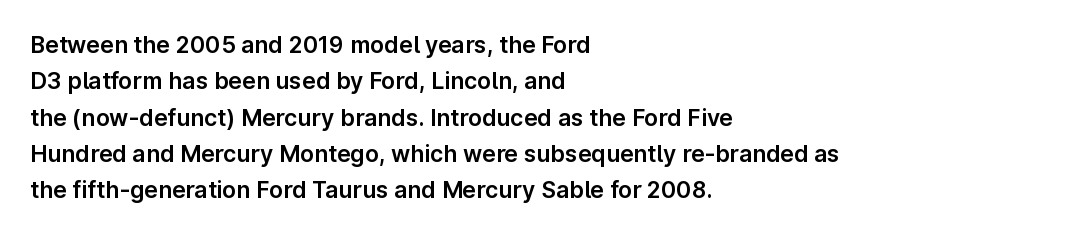
{"italic": "no", "underline": "no", "align": "left", "line_spacing": "normal", "line_spacing_ratio": 1.58, "letter_spacing": "normal", "letter_spacing_em": 0.0, "glyph_px": 23}
